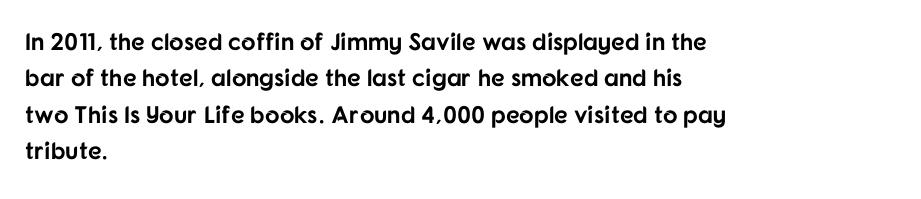
The designer left line spacing at the default. The horizontal fit of the characters is conventional and even. The specimen reads as upright at a glance. The passage shown is not underscored anywhere. The letters are bold, with thick, heavy strokes.
